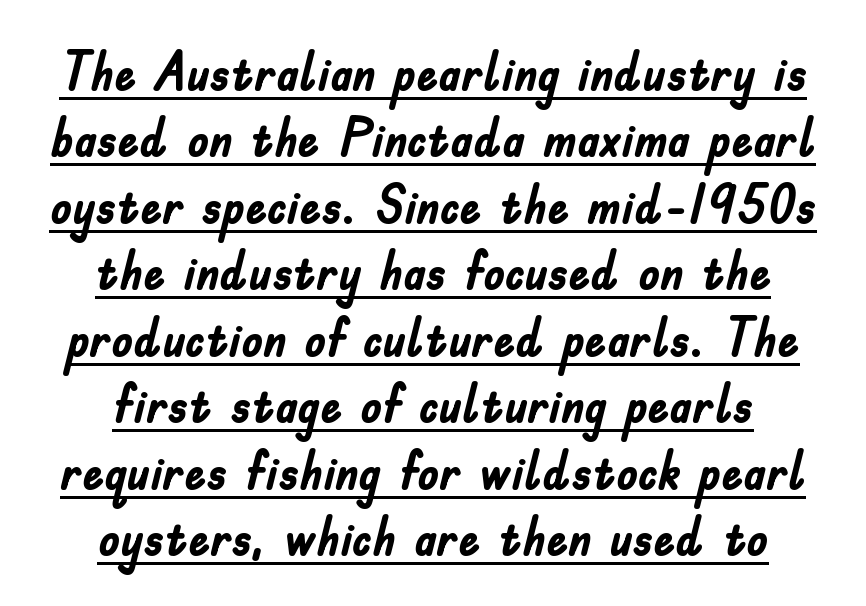
Notice how thick the strokes are: this is what a full bold looks like. Leftover space on each line is divided equally before and after the words. The face used here is proportionally spaced, like ordinary book or web type. What kind of face is this? One without serifs — a sans. A baseline rule has been typeset under these characters.
